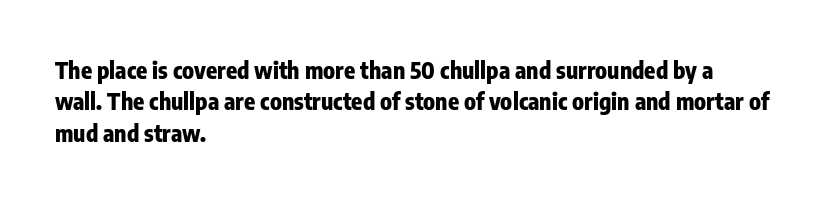
The image shows 23 px bold type, upright; set left-aligned, normal line spacing (1.36x), normal letter spacing, not underlined.
